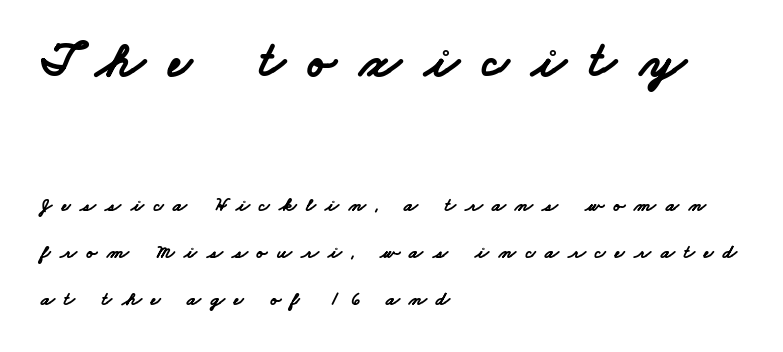
{"serif": "no", "bold": "yes", "weight": "bold", "width": "wide", "stroke_contrast": "low", "x_height": "small", "monospaced": "no", "underline": "no", "align": "left", "line_spacing": "loose", "line_spacing_ratio": 2.33, "letter_spacing": "wide", "letter_spacing_em": 0.48, "larger_block": "first", "size_ratio": 2.5, "glyph_px": 50}
